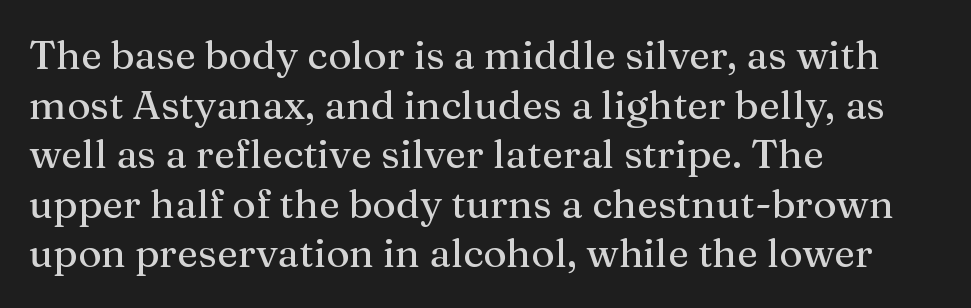
Q: Is the text italic (slanted)? A: No, it is upright.
Q: Is the typeface a serif or a sans-serif typeface? A: Serif.
Q: Is the text underlined? A: No.
Q: How is the paragraph aligned? A: Left-aligned.
Q: Is the spacing between letters normal or unusually wide? A: Normal.
Q: Width (condensed, normal, or wide)? A: Normal.
Q: Stroke contrast? A: Medium.
Q: x-height? A: Medium.
Q: Monospaced? A: No.
